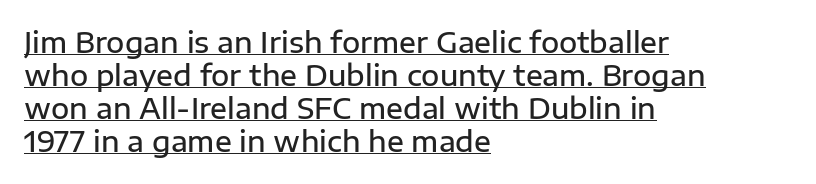
Q: Is the text bold? A: Semi-bold.
Q: Is the text italic (slanted)? A: No, it is upright.
Q: Is the typeface a serif or a sans-serif typeface? A: Sans-serif.
Q: Is the text underlined? A: Yes.
Q: How is the paragraph aligned? A: Left-aligned.
Q: Is the spacing between letters normal or unusually wide? A: Normal.
Q: Width (condensed, normal, or wide)? A: Normal.
Q: Stroke contrast? A: Low.
Q: x-height? A: Medium.
Q: Monospaced? A: No.
